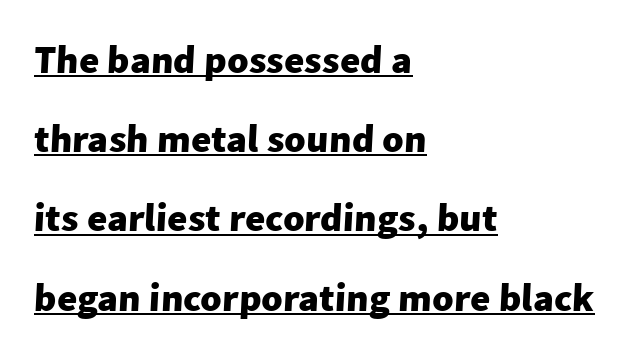
The image shows 39 px heavy sans-serif type; set left-aligned, loose line spacing (2.03x), normal letter spacing, underlined; low stroke contrast and a medium x-height.
